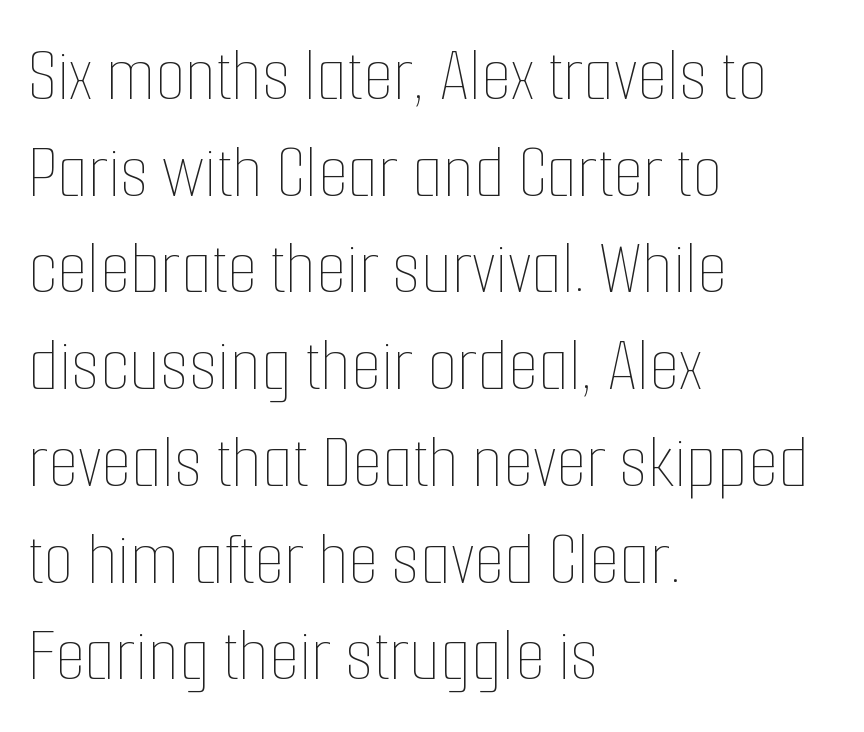
Descender tails drop into unmarked territory. The paragraph shown leans on its left margin. Ordinary non-slanted type is in use. Bold? No — there's no thickening of the strokes. You could not count columns in this text — the font is proportionally spaced. The passage shown has conventional tracking throughout.
